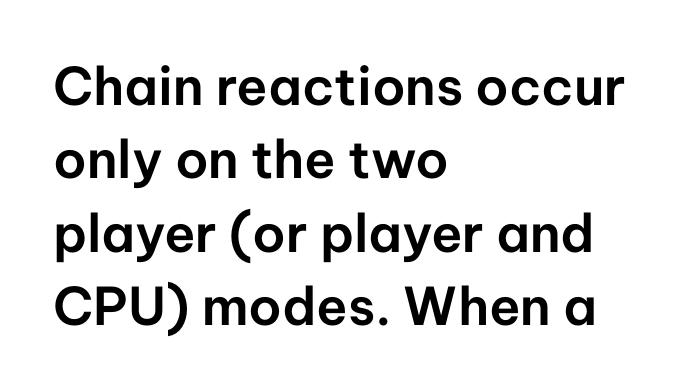
Q: Is the text italic (slanted)? A: No, it is upright.
Q: Is the typeface a serif or a sans-serif typeface? A: Sans-serif.
Q: Is the text underlined? A: No.
Q: How is the paragraph aligned? A: Left-aligned.
Q: Is the spacing between letters normal or unusually wide? A: Normal.
Q: Is the spacing between lines tight, normal or loose? A: Normal.
Q: Width (condensed, normal, or wide)? A: Normal.
Q: Stroke contrast? A: Low.
Q: x-height? A: Medium.
Q: Monospaced? A: No.
